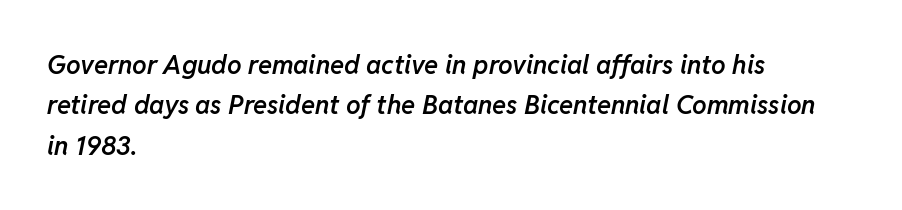
The image shows 26 px text type, italic (leaning right); set left-aligned, normal line spacing (1.55x), normal letter spacing, not underlined.
